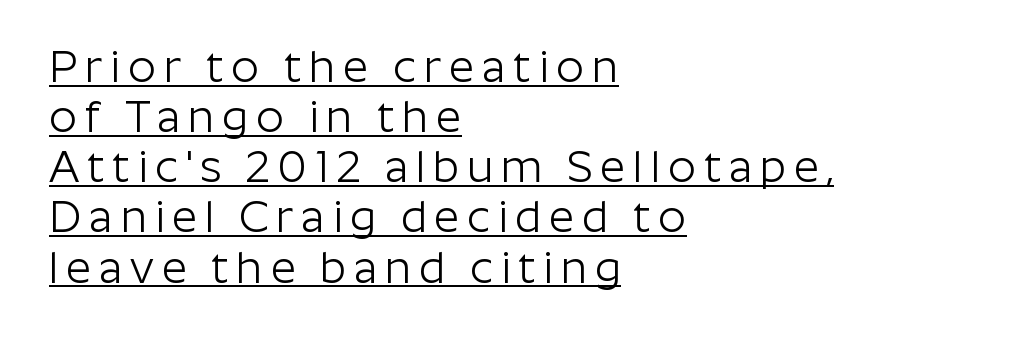
The image shows 44 px light sans-serif type, upright; set left-aligned, tight line spacing (1.14x), underlined; low stroke contrast and a medium x-height.
